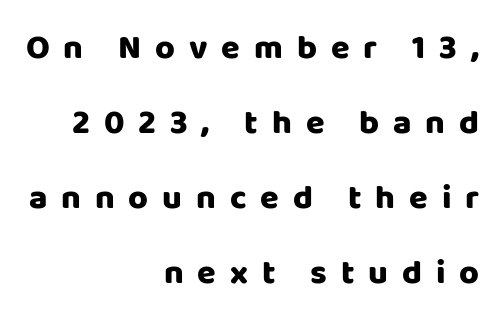
The letters are bold, with thick, heavy strokes. Typeset ragged left — the right edge is the straight one. These lines are rendered in a variable-pitch font. Observe the absence of serifs on each vertical stroke in this sample. Characters remain perfectly vertical along every line. Short note: letters widely spaced.
